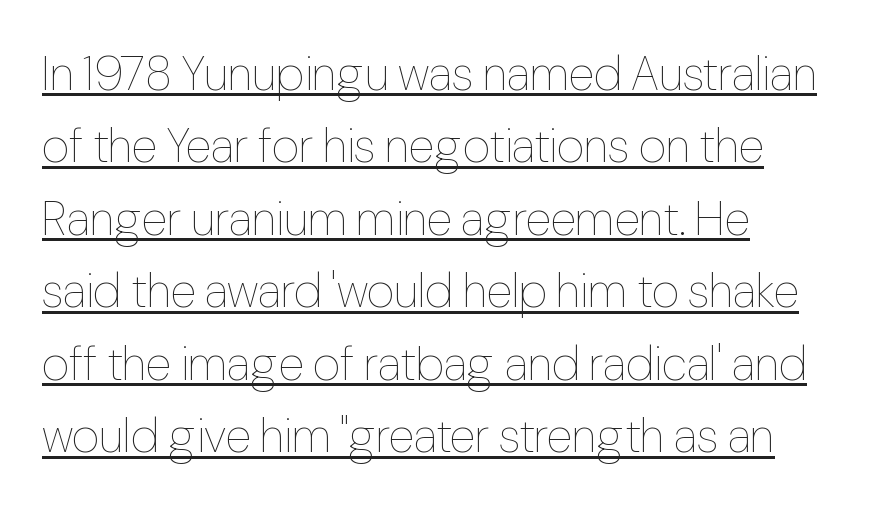
A student would call this left alignment; a typographer would say flush left, rag right. This sample uses plain, unmodified letter spacing. The rendered words wear a rule along their underside. Designer's note — italics off, roman on.
